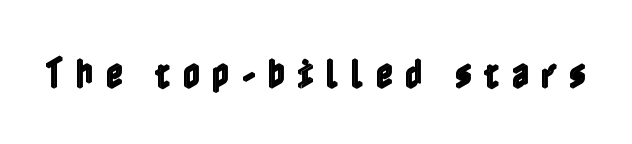
{"italic": "no", "width": "condensed", "x_height": "medium", "underline": "no", "letter_spacing": "wide", "letter_spacing_em": 0.34, "glyph_px": 34}
